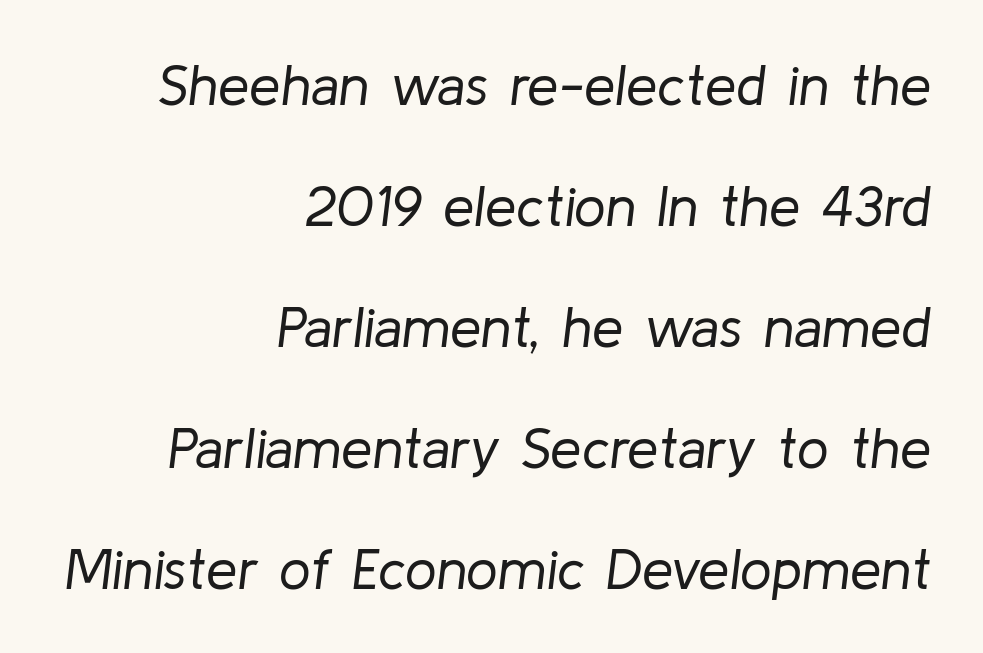
Q: Is the text bold? A: No.
Q: Is the text italic (slanted)? A: Yes, it leans right by about 8 degrees.
Q: Is the text underlined? A: No.
Q: How is the paragraph aligned? A: Right-aligned.
Q: Is the spacing between letters normal or unusually wide? A: Normal.
Q: Is the spacing between lines tight, normal or loose? A: Loose.
Q: Width (condensed, normal, or wide)? A: Normal.
Q: Stroke contrast? A: Low.
Q: x-height? A: Medium.
Q: Monospaced? A: No.
